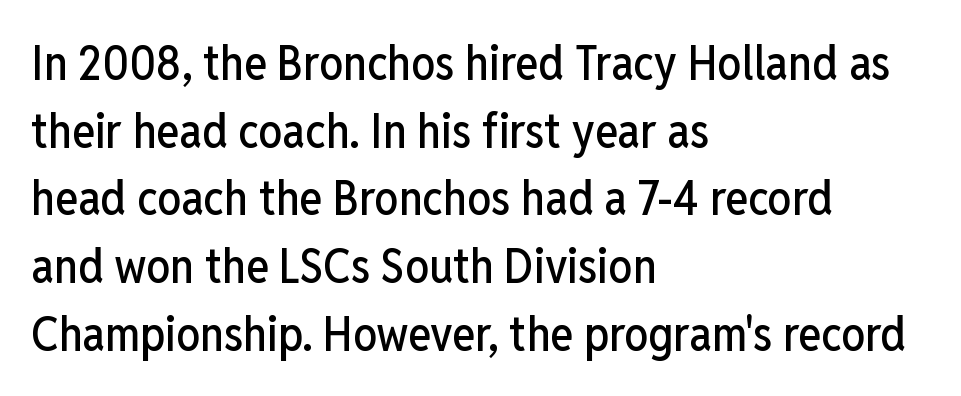
{"serif": "no", "italic": "no", "width": "condensed", "stroke_contrast": "low", "x_height": "medium", "monospaced": "no", "underline": "no", "align": "left", "line_spacing": "normal", "line_spacing_ratio": 1.41, "letter_spacing": "normal", "letter_spacing_em": 0.0, "glyph_px": 48}
